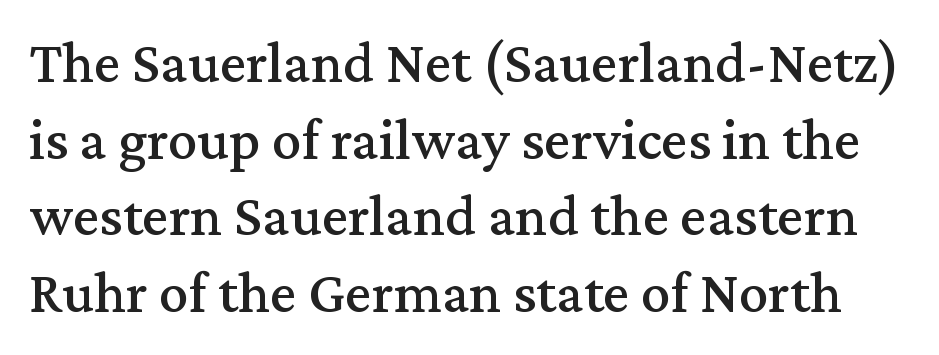
The image shows 59 px serif type, upright; set normal line spacing (1.3x), normal letter spacing, not underlined; medium stroke contrast and a medium x-height.
